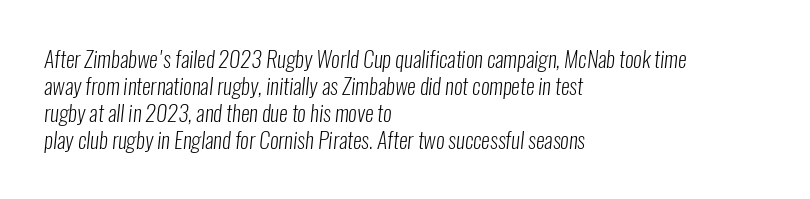
{"bold": "no", "underline": "no", "align": "left", "line_spacing_ratio": 1.22, "letter_spacing": "normal", "letter_spacing_em": 0.0, "glyph_px": 22}
